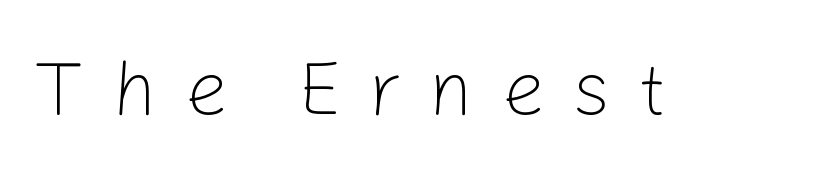
{"serif": "no", "italic": "no", "bold": "no", "weight": "light", "width": "normal", "stroke_contrast": "low", "x_height": "medium", "monospaced": "no", "underline": "no", "letter_spacing": "wide", "letter_spacing_em": 0.34, "glyph_px": 77}
